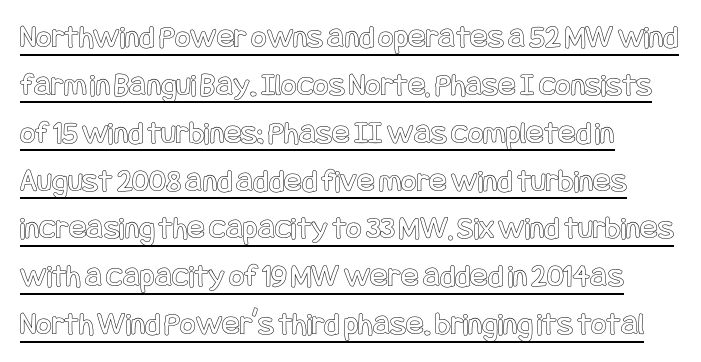
{"italic": "no", "width": "condensed", "x_height": "large", "underline": "yes", "align": "left", "line_spacing": "normal", "line_spacing_ratio": 1.45, "letter_spacing": "normal", "letter_spacing_em": 0.0, "glyph_px": 33}
